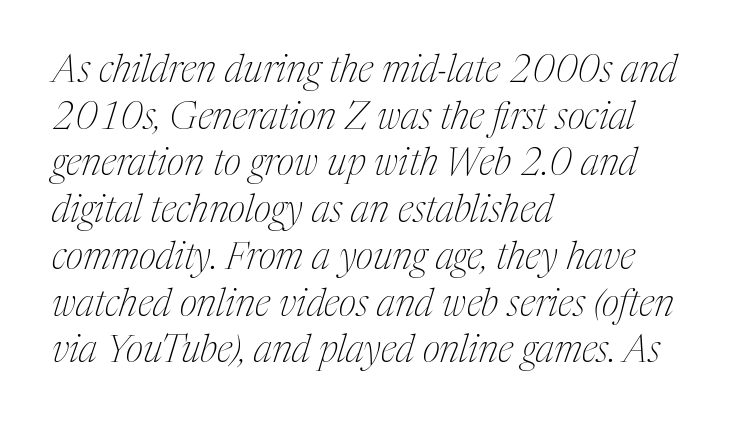
{"serif": "yes", "italic": "yes", "lean": "right", "slant_degrees": 17, "bold": "no", "weight": "thin", "width": "condensed", "stroke_contrast": "medium", "x_height": "medium", "monospaced": "no", "underline": "no", "align": "left", "line_spacing_ratio": 1.23, "letter_spacing": "normal", "letter_spacing_em": 0.0, "glyph_px": 38}
